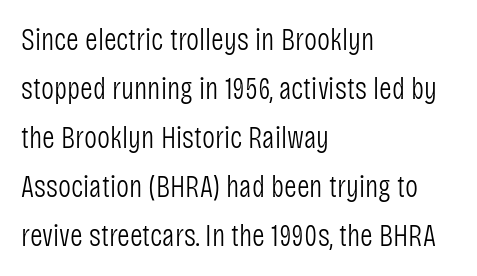
Q: Is the text bold? A: No.
Q: Is the text italic (slanted)? A: No, it is upright.
Q: Is the typeface a serif or a sans-serif typeface? A: Sans-serif.
Q: Is the text underlined? A: No.
Q: How is the paragraph aligned? A: Left-aligned.
Q: Is the spacing between letters normal or unusually wide? A: Normal.
Q: Is the spacing between lines tight, normal or loose? A: Normal.
Q: Width (condensed, normal, or wide)? A: Condensed.
Q: Stroke contrast? A: Low.
Q: x-height? A: Large.
Q: Monospaced? A: No.
